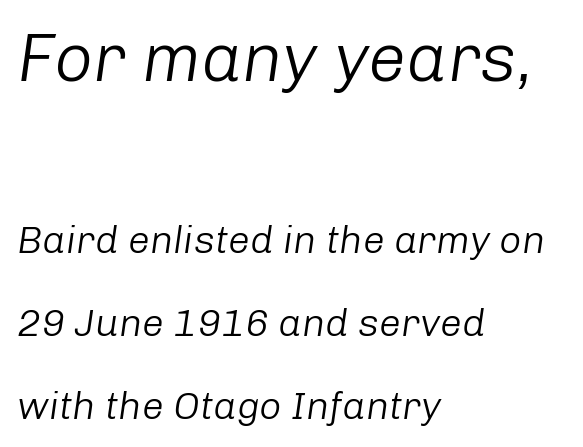
The image shows 68 px light type, italic (leaning right); set left-aligned, loose line spacing (2.13x), normal letter spacing, not underlined; the first (top) block is 1.74x larger; low stroke contrast and a medium x-height.
